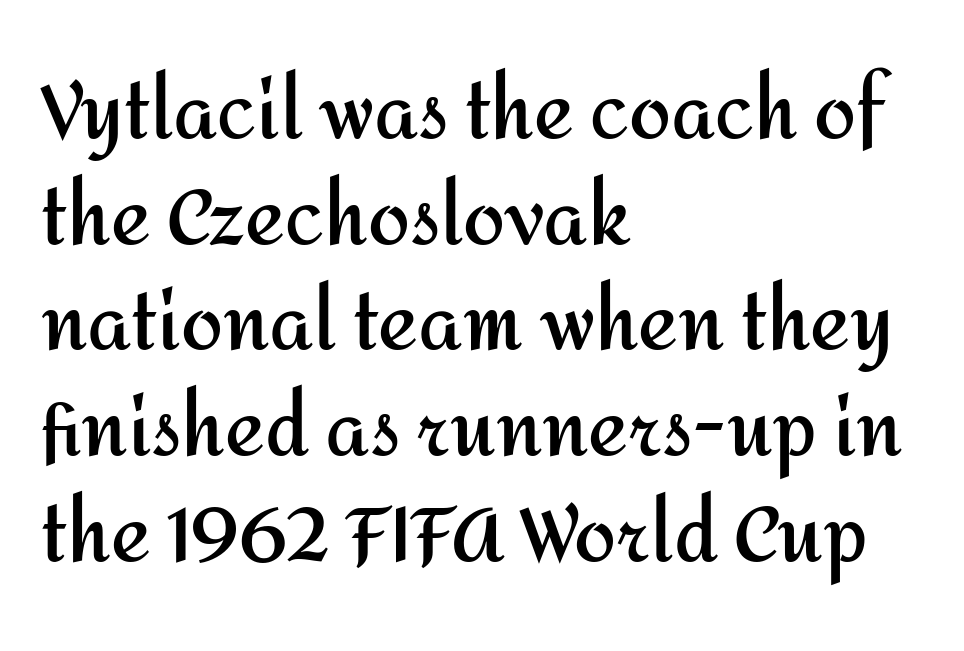
{"serif": "no", "italic": "no", "bold": "yes", "weight": "semibold", "width": "normal", "stroke_contrast": "medium", "x_height": "medium", "monospaced": "no", "underline": "no", "align": "left", "line_spacing": "normal", "line_spacing_ratio": 1.41, "letter_spacing": "normal", "letter_spacing_em": 0.0, "glyph_px": 75}
